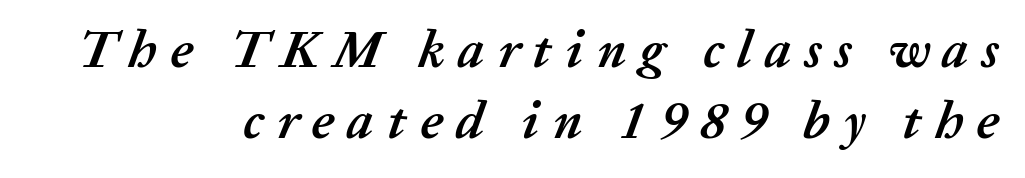
{"italic": "yes", "lean": "right", "slant_degrees": 20, "bold": "yes", "weight": "semibold", "width": "normal", "stroke_contrast": "medium", "x_height": "medium", "monospaced": "no", "underline": "no", "align": "right", "line_spacing": "normal", "line_spacing_ratio": 1.34, "letter_spacing": "wide", "letter_spacing_em": 0.25, "glyph_px": 53}
